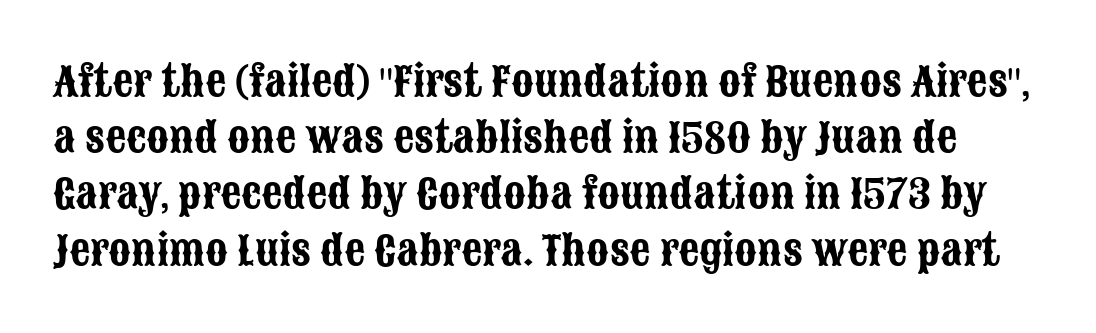
The image shows 41 px condensed sans-serif type, upright; set normal line spacing (1.37x), normal letter spacing, not underlined; low stroke contrast and a large x-height.
